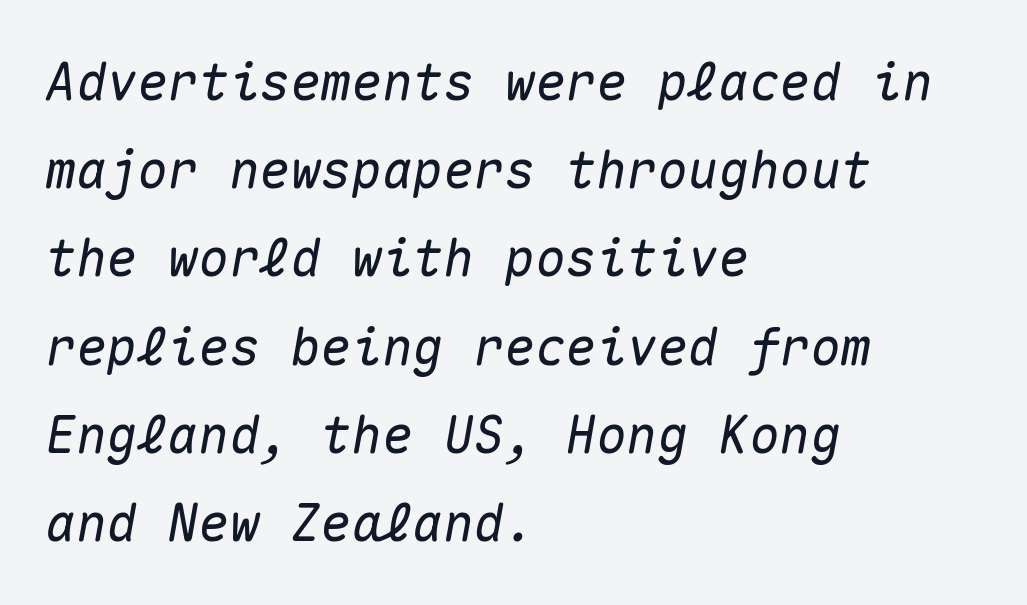
{"italic": "yes", "lean": "right", "slant_degrees": 10, "width": "normal", "stroke_contrast": "medium", "x_height": "medium", "monospaced": "yes", "underline": "no", "align": "left", "line_spacing_ratio": 1.73, "letter_spacing": "normal", "letter_spacing_em": 0.0, "glyph_px": 51}
